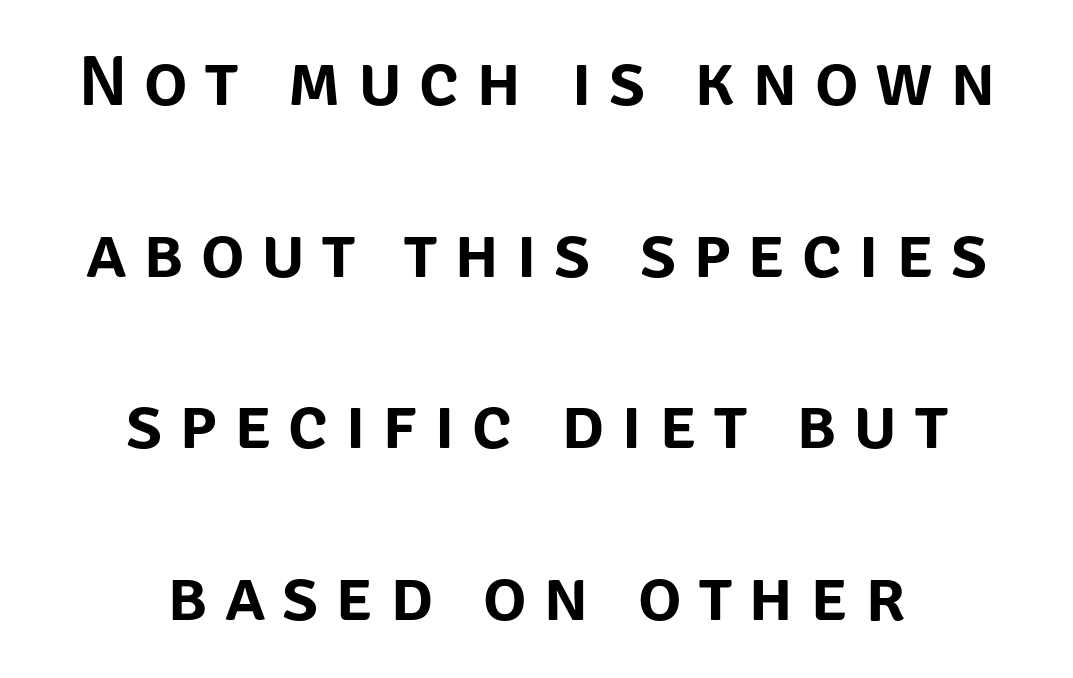
The gap between lines stays unmarked. Designer's note — italics off, roman on. Regarding leading, the lines here are spaced well apart. The setting favours the middle, as headings and verse often do.
